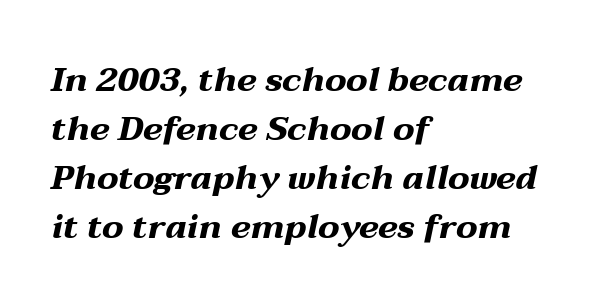
The image shows 34 px bold, wide type, italic (leaning right); set left-aligned, normal line spacing (1.44x), normal letter spacing, not underlined; medium stroke contrast and a medium x-height.
